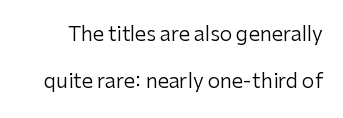
Do the letters lean? They stand straight. The strokes are not fattened; the text isn't bold. The rendering uses a large line-height, opening up the rows. Students, note that the glyphs here touch the page at normal intervals.
